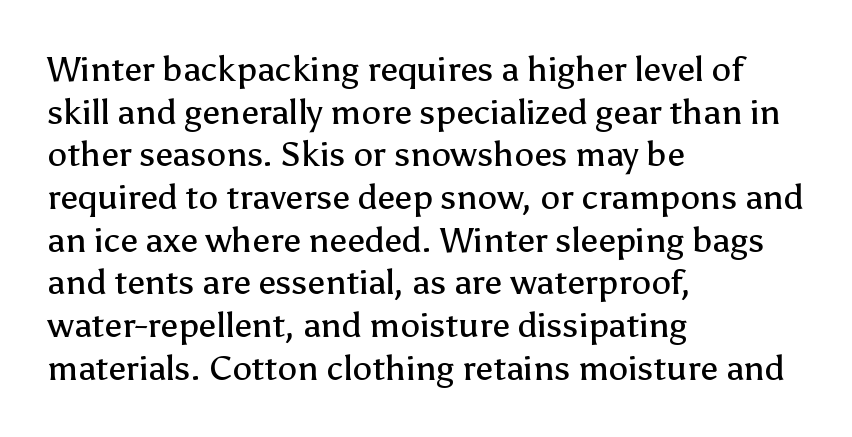
Q: Is the text bold? A: No.
Q: Is the text italic (slanted)? A: No, it is upright.
Q: Is the typeface a serif or a sans-serif typeface? A: Sans-serif.
Q: Is the text underlined? A: No.
Q: How is the paragraph aligned? A: Left-aligned.
Q: Is the spacing between letters normal or unusually wide? A: Normal.
Q: Width (condensed, normal, or wide)? A: Normal.
Q: Stroke contrast? A: Low.
Q: x-height? A: Medium.
Q: Monospaced? A: No.
